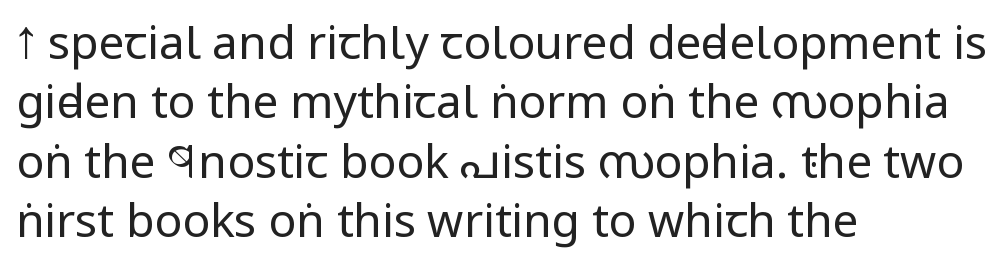
Leading matches the norm, producing a regular column. The letters stand straight up with perfectly vertical stems. No letter is thick-stroked: the sample isn't bold. Only glyphs here, with clear space below each row. There is no visible air inserted between adjacent glyphs.
